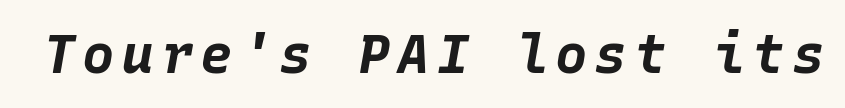
Q: Is the text bold? A: Yes.
Q: Is the text italic (slanted)? A: Yes, it leans right by about 10 degrees.
Q: Is the text underlined? A: No.
Q: Width (condensed, normal, or wide)? A: Normal.
Q: Stroke contrast? A: Low.
Q: x-height? A: Large.
Q: Monospaced? A: Yes.
